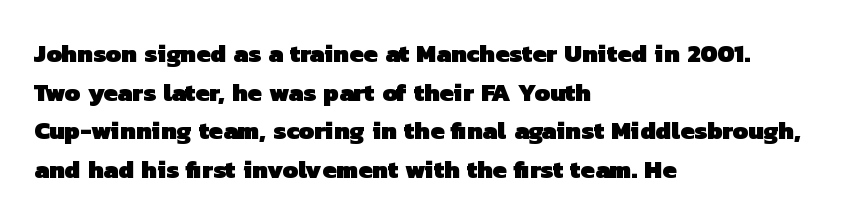
The ragged edge is on the right, which tells us the setting is flush left. Any mark beneath the type? The region is blank. The letters sit at their default tracking, neither squeezed nor spread. The face used here has the dense, thick strokes of a bold. Interline gaps are of average width in this sample.
